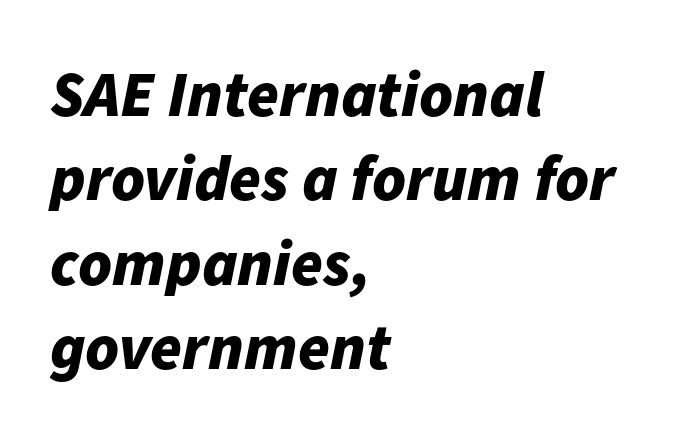
Glyph-to-glyph distance matches everyday printed text. The typesetter chose a ragged-right arrangement here. Descender tails drop into unmarked territory. Is this a fixed-width face? No — the glyphs have proportional, varying widths. Notice how thick the strokes are: this is what a full bold looks like.
